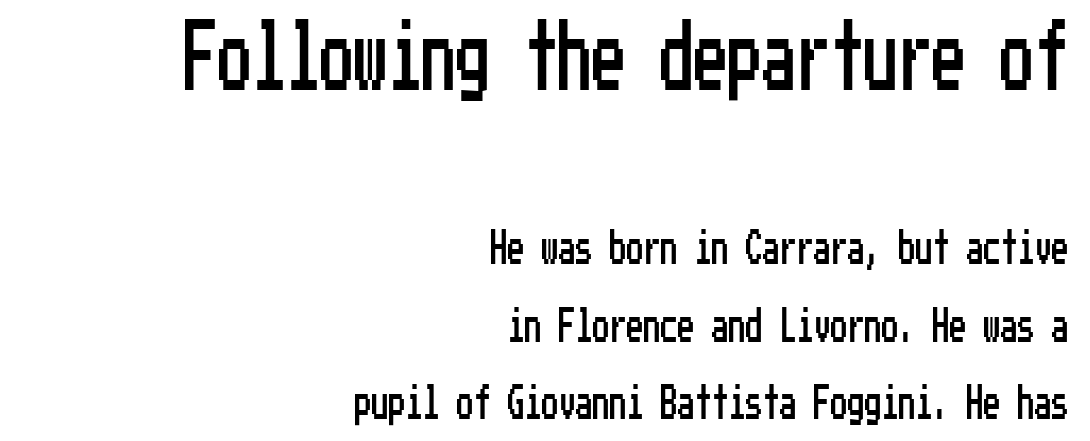
Q: Is the text italic (slanted)? A: No, it is upright.
Q: Is the typeface a serif or a sans-serif typeface? A: Sans-serif.
Q: Is the text underlined? A: No.
Q: How is the paragraph aligned? A: Right-aligned.
Q: Is the spacing between letters normal or unusually wide? A: Normal.
Q: Is the spacing between lines tight, normal or loose? A: Loose.
Q: Which block of text is set in a larger size, the first (top) or the second (bottom)? A: The first (top) one.
Q: Width (condensed, normal, or wide)? A: Condensed.
Q: Stroke contrast? A: Low.
Q: x-height? A: Medium.
